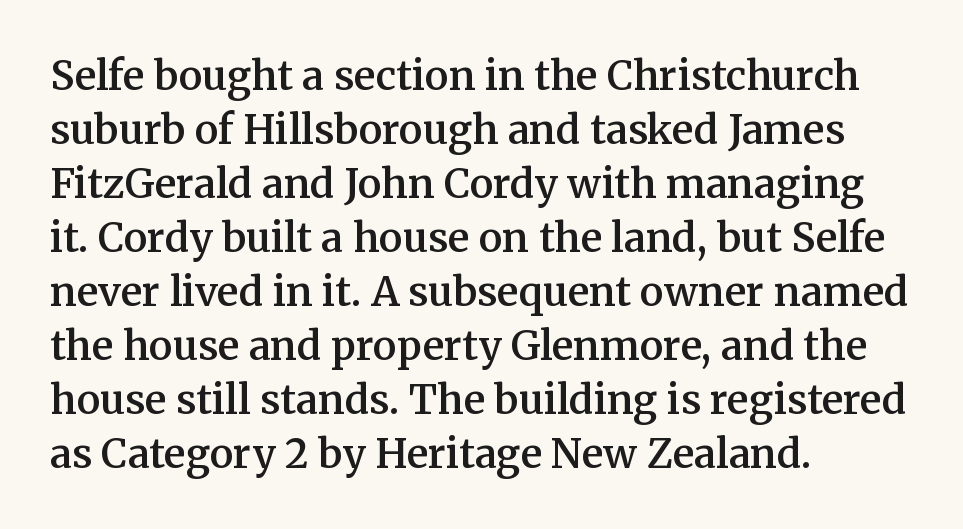
Letters rest on an invisible, unmarked baseline. The font's upright variant was chosen for this text. The passage is arranged the way most books set body copy — flush left. Character widths vary here, with narrow letters taking less room than wide ones.
